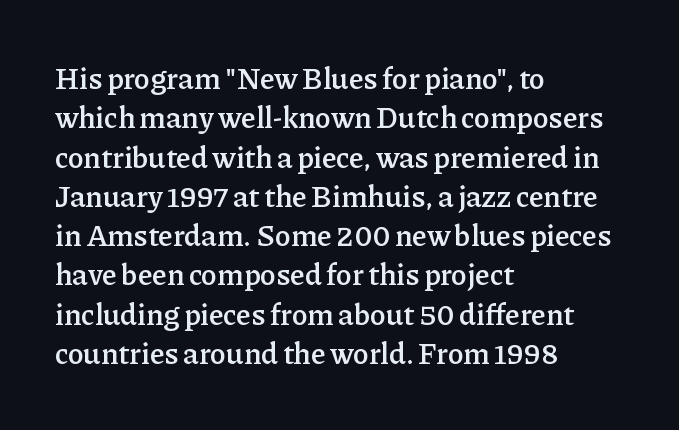
Q: Is the text bold? A: Semi-bold.
Q: Is the text italic (slanted)? A: No, it is upright.
Q: Is the typeface a serif or a sans-serif typeface? A: Serif.
Q: Is the text underlined? A: No.
Q: How is the paragraph aligned? A: Left-aligned.
Q: Is the spacing between letters normal or unusually wide? A: Normal.
Q: Is the spacing between lines tight, normal or loose? A: Normal.
Q: Width (condensed, normal, or wide)? A: Normal.
Q: Stroke contrast? A: Low.
Q: x-height? A: Medium.
Q: Monospaced? A: No.
